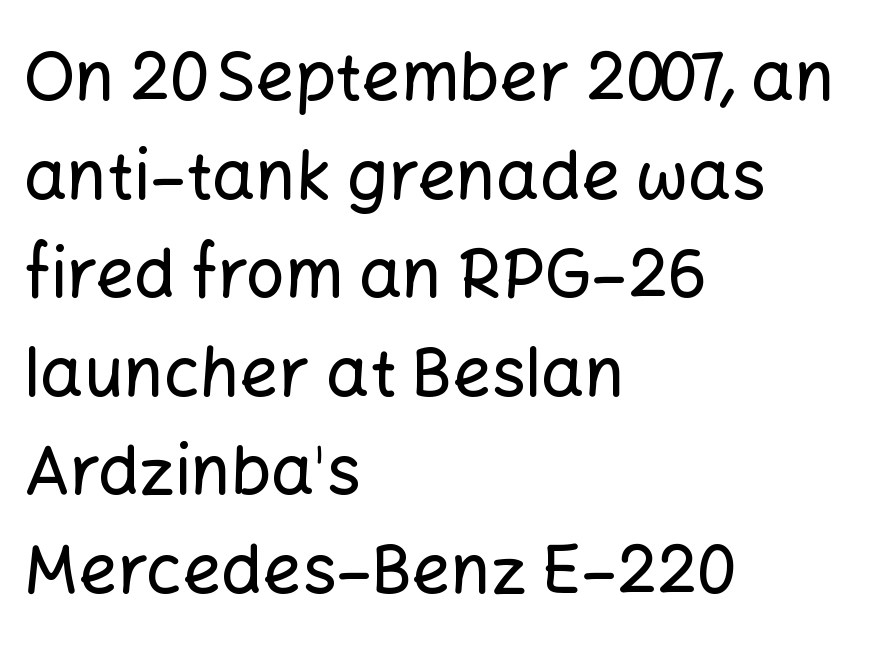
The image shows 68 px sans-serif type, upright; set left-aligned, normal line spacing (1.45x), normal letter spacing, not underlined; low stroke contrast and a medium x-height.
